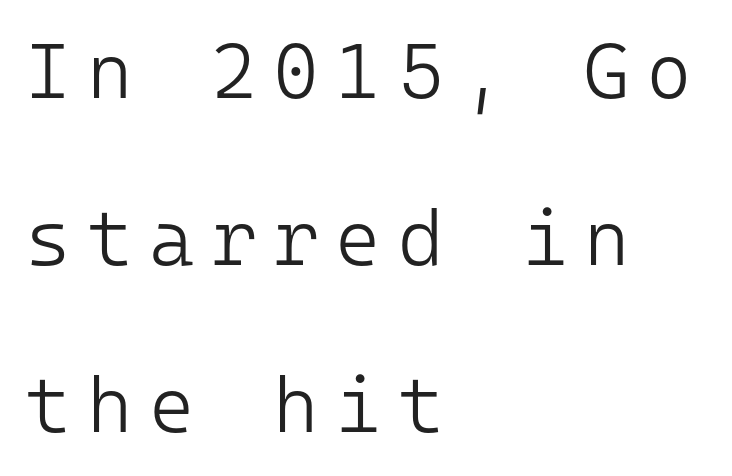
Font category for this specimen: sans-serif. The space beneath each line is pristine and unruled. Italic? Not at all — the glyphs are vertical. There is plenty of visible air inserted between adjacent glyphs. Line starts are locked; line ends wander. The passage shown stacks its lines with a broad gap.
